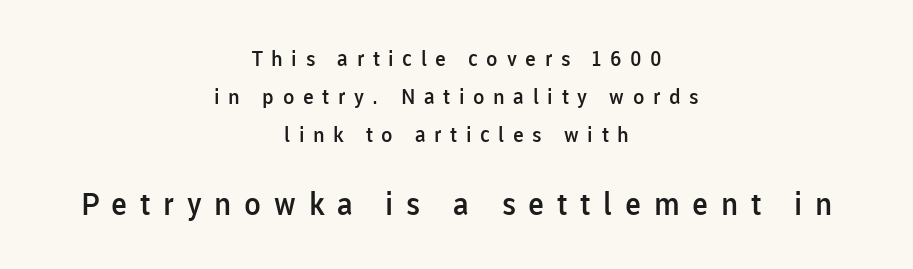
The image shows 31 px semibold sans-serif type, upright; set centered, line spacing 1.8x, unusually wide letter spacing (+0.41 em), not underlined; the second (bottom) block is 1.48x larger; low stroke contrast and a medium x-height.
